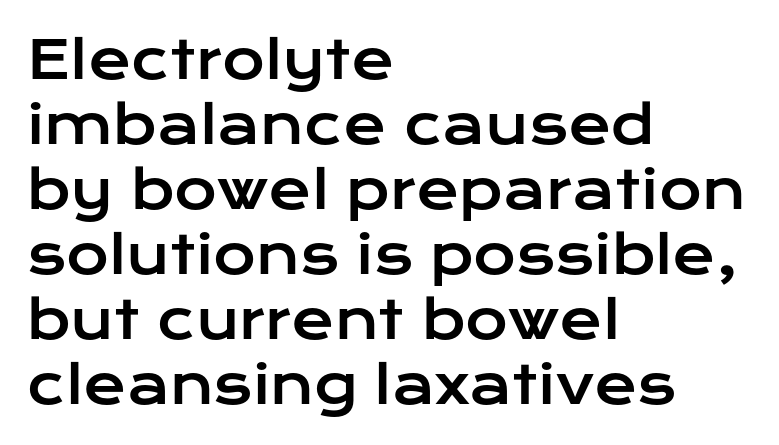
The text block is weighted toward the left margin, trailing off unevenly rightward. Nobody drew a line under any word here. Regarding leading, the lines here are spaced in the standard way. These lines keep a tight, regular rhythm from letter to letter. Is this a fixed-width face? No — the glyphs have proportional, varying widths.
